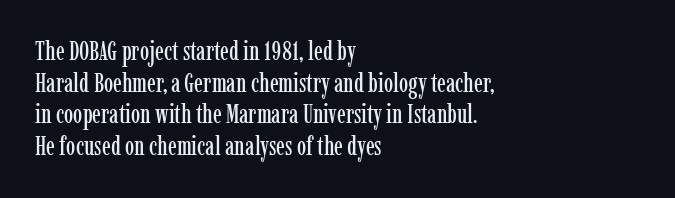
{"italic": "no", "underline": "no", "align": "left", "line_spacing_ratio": 1.22, "letter_spacing": "normal", "letter_spacing_em": 0.0, "glyph_px": 26}
